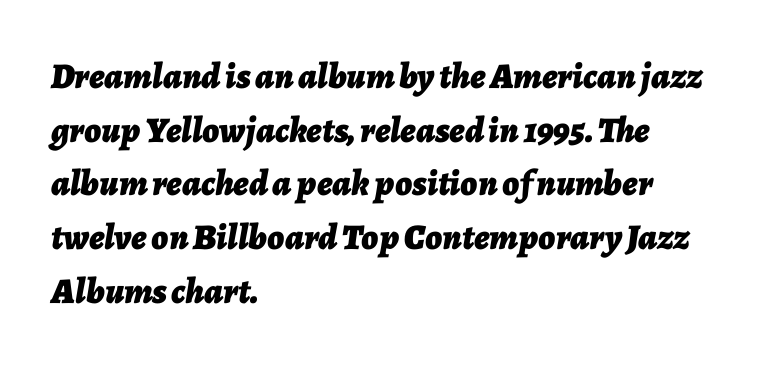
{"italic": "yes", "lean": "right", "slant_degrees": 7, "bold": "yes", "weight": "bold", "width": "normal", "stroke_contrast": "low", "x_height": "medium", "monospaced": "no", "underline": "no", "align": "left", "line_spacing": "normal", "line_spacing_ratio": 1.49, "letter_spacing": "normal", "letter_spacing_em": 0.0, "glyph_px": 36}
